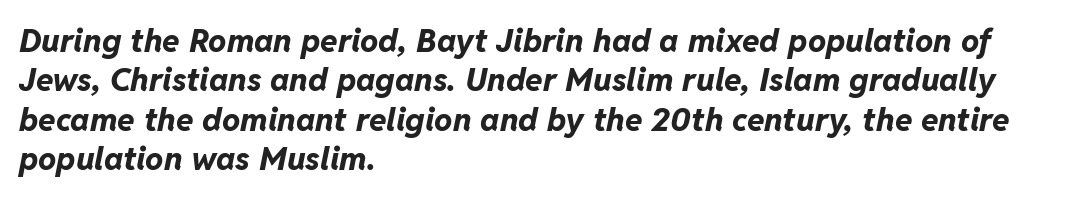
Q: Is the text bold? A: Yes.
Q: Is the text italic (slanted)? A: Yes, it leans right by about 11 degrees.
Q: Is the text underlined? A: No.
Q: How is the paragraph aligned? A: Left-aligned.
Q: Is the spacing between letters normal or unusually wide? A: Normal.
Q: Width (condensed, normal, or wide)? A: Normal.
Q: Stroke contrast? A: Low.
Q: x-height? A: Medium.
Q: Monospaced? A: No.
